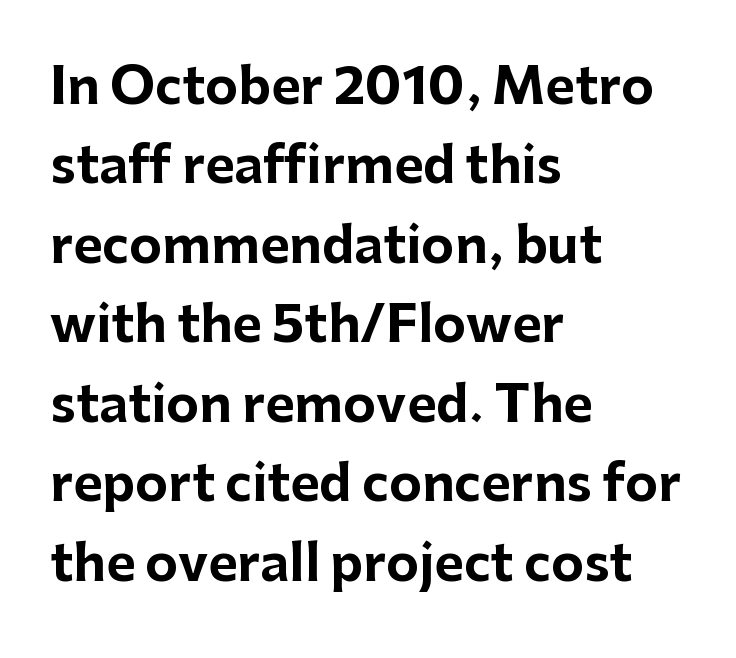
Every row of glyphs begins at an identical x-position on the left. Italic? Not at all — the glyphs are vertical. Is there much room between lines? A standard amount, neither cramped nor airy. Check under the words: just untouched page. Do the characters align in a grid? No, the font is proportional. Does the type have serifs? No, each stem ends abruptly.
